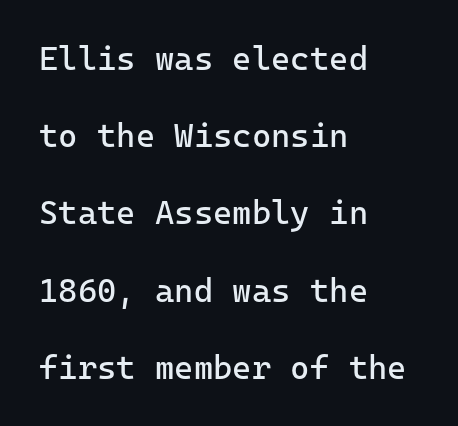
The image shows 33 px regular-weight sans-serif type, upright, monospaced; set left-aligned, loose line spacing (2.34x), normal letter spacing, not underlined; low stroke contrast and a medium x-height.
